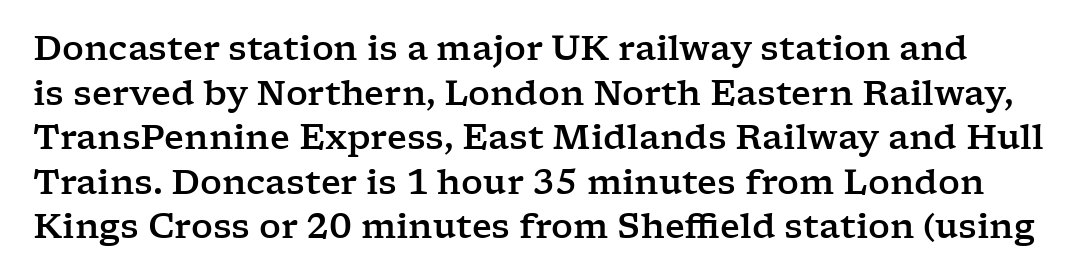
The image shows 34 px wide serif type, upright; set normal line spacing (1.31x), normal letter spacing, not underlined; low stroke contrast and a medium x-height.
